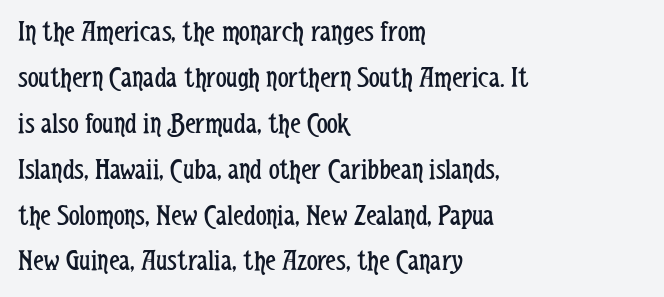
Q: Is the text bold? A: No.
Q: Is the text italic (slanted)? A: No, it is upright.
Q: Is the typeface a serif or a sans-serif typeface? A: Sans-serif.
Q: Is the text underlined? A: No.
Q: How is the paragraph aligned? A: Left-aligned.
Q: Is the spacing between letters normal or unusually wide? A: Normal.
Q: Is the spacing between lines tight, normal or loose? A: Normal.
Q: Width (condensed, normal, or wide)? A: Condensed.
Q: Stroke contrast? A: Low.
Q: x-height? A: Medium.
Q: Monospaced? A: No.
